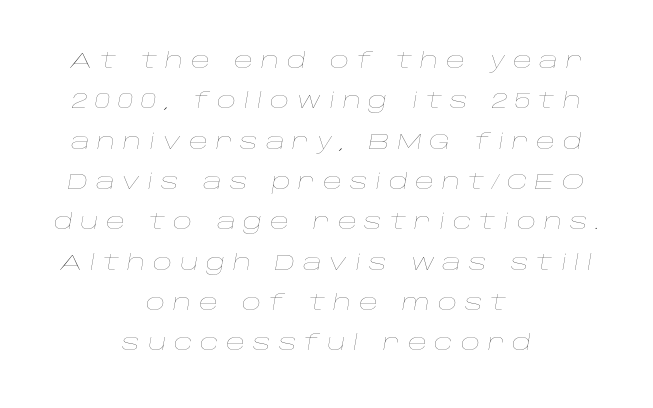
{"italic": "yes", "lean": "right", "slant_degrees": 10, "bold": "no", "underline": "no", "align": "center", "line_spacing": "loose", "line_spacing_ratio": 1.92, "letter_spacing": "wide", "letter_spacing_em": 0.36, "glyph_px": 21}
